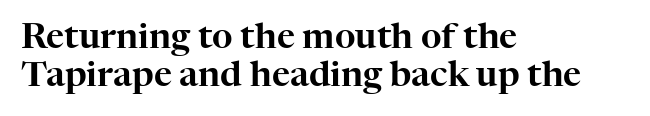
Q: Is the text italic (slanted)? A: No, it is upright.
Q: Is the typeface a serif or a sans-serif typeface? A: Serif.
Q: Is the text underlined? A: No.
Q: How is the paragraph aligned? A: Left-aligned.
Q: Is the spacing between letters normal or unusually wide? A: Normal.
Q: Is the spacing between lines tight, normal or loose? A: Tight.
Q: Width (condensed, normal, or wide)? A: Normal.
Q: Stroke contrast? A: High.
Q: x-height? A: Medium.
Q: Monospaced? A: No.
